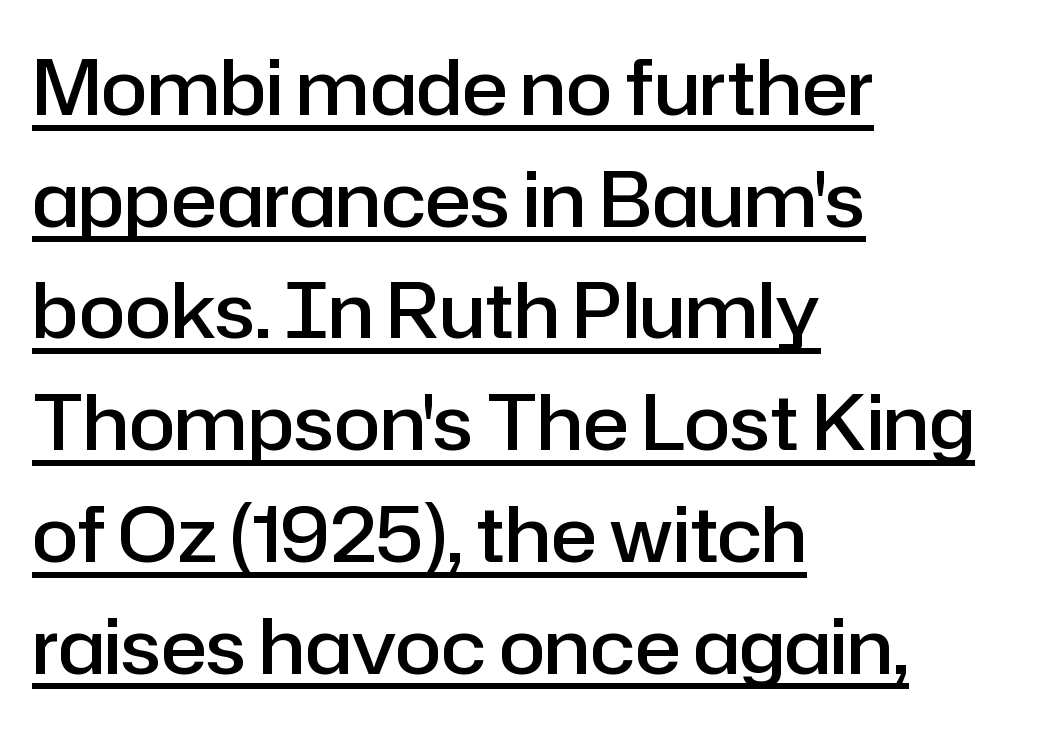
Q: Is the text bold? A: Semi-bold.
Q: Is the text italic (slanted)? A: No, it is upright.
Q: Is the typeface a serif or a sans-serif typeface? A: Sans-serif.
Q: Is the text underlined? A: Yes.
Q: How is the paragraph aligned? A: Left-aligned.
Q: Is the spacing between letters normal or unusually wide? A: Normal.
Q: Is the spacing between lines tight, normal or loose? A: Normal.
Q: Width (condensed, normal, or wide)? A: Normal.
Q: Stroke contrast? A: Low.
Q: x-height? A: Medium.
Q: Monospaced? A: No.
